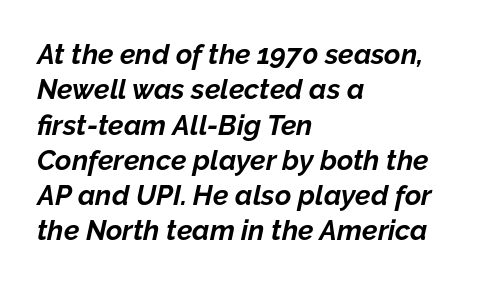
{"italic": "yes", "lean": "right", "slant_degrees": 12, "bold": "yes", "weight": "bold", "width": "normal", "stroke_contrast": "low", "x_height": "medium", "monospaced": "no", "underline": "no", "align": "left", "line_spacing": "normal", "line_spacing_ratio": 1.26, "letter_spacing": "normal", "letter_spacing_em": 0.0, "glyph_px": 28}
